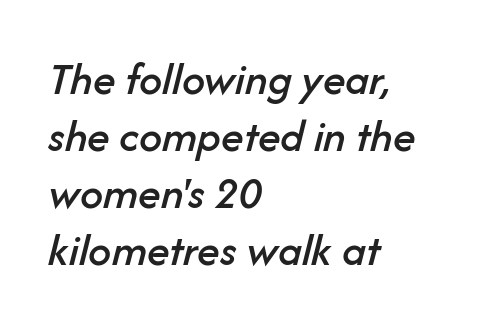
{"italic": "yes", "lean": "right", "slant_degrees": 14, "width": "normal", "stroke_contrast": "low", "x_height": "medium", "monospaced": "no", "underline": "no", "align": "left", "line_spacing_ratio": 1.24, "letter_spacing": "normal", "letter_spacing_em": 0.0, "glyph_px": 46}
